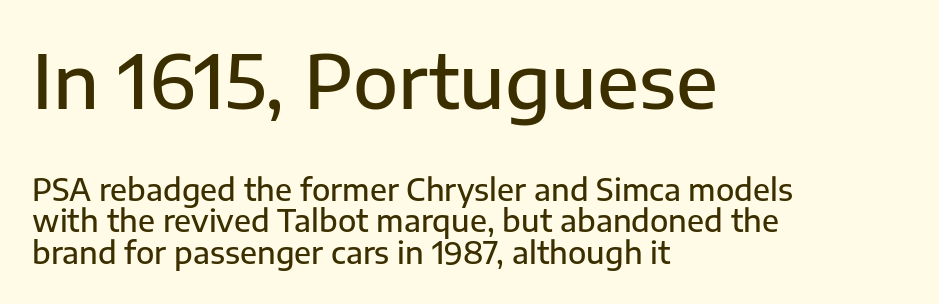
Proportional: the letters do not fall into vertical columns. Each row of text sits above clean, open space. Short note: letters normally spaced. The glyphs have the mass of a demibold cut, below bold.
